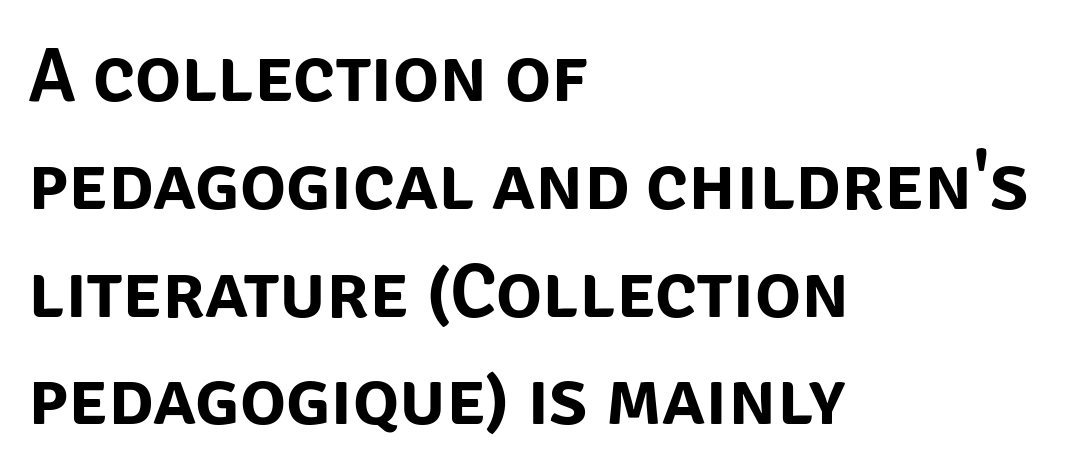
The image shows 77 px sans-serif type, upright; set left-aligned, normal line spacing (1.4x), normal letter spacing, not underlined; low stroke contrast and a large x-height.
